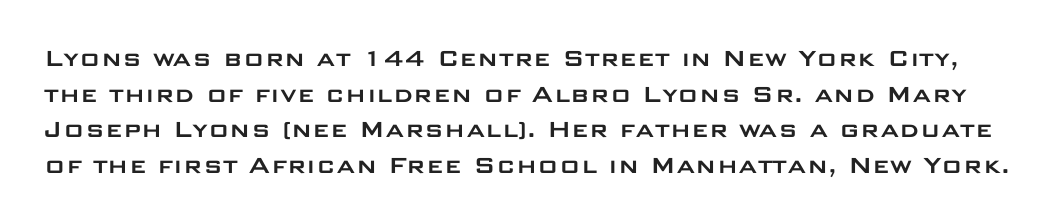
The image shows 28 px wide sans-serif type, upright; set normal line spacing (1.27x), normal letter spacing, not underlined; low stroke contrast and a large x-height.
